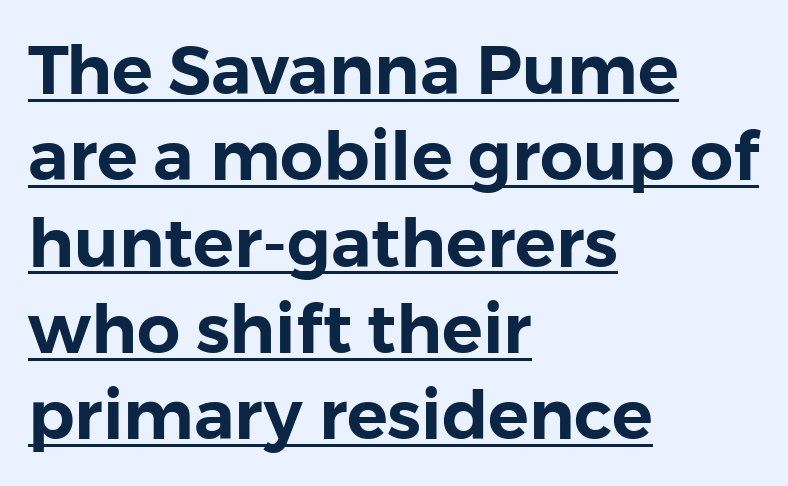
How are the letters spaced? Ordinarily, with no added tracking. Style check: upright. Spacing verdict: proportional, widths tailored to each character. Check the space under the baseline: a stroke is drawn there.
